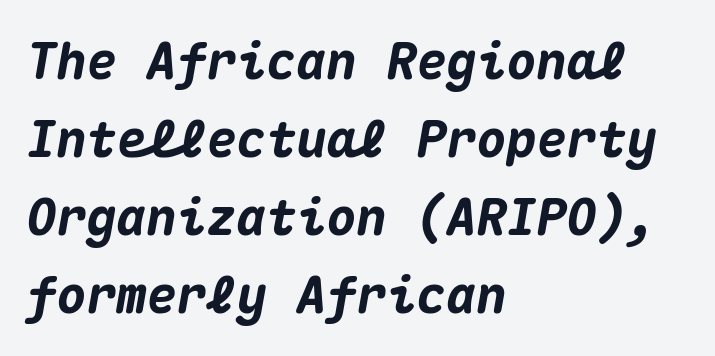
The lines in this sample share a left origin and differ only in where they stop. Monospaced: the letters line up in strict vertical columns. These lines were composed using italics. What weight is shown? A full bold with thick strokes. Decoration check: the copy has no underline.
